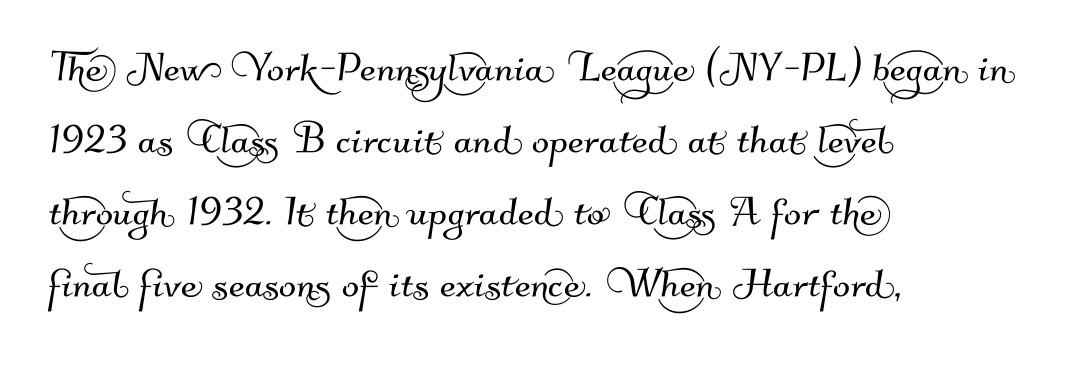
{"serif": "no", "width": "normal", "stroke_contrast": "medium", "x_height": "small", "monospaced": "no", "underline": "no", "align": "left", "line_spacing": "normal", "line_spacing_ratio": 1.41, "letter_spacing": "normal", "letter_spacing_em": 0.0, "glyph_px": 51}
